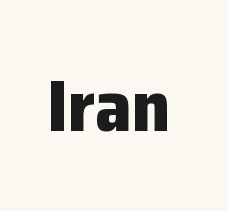
The image shows 74 px bold sans-serif type, upright; set normal letter spacing, not underlined; low stroke contrast and a medium x-height.
